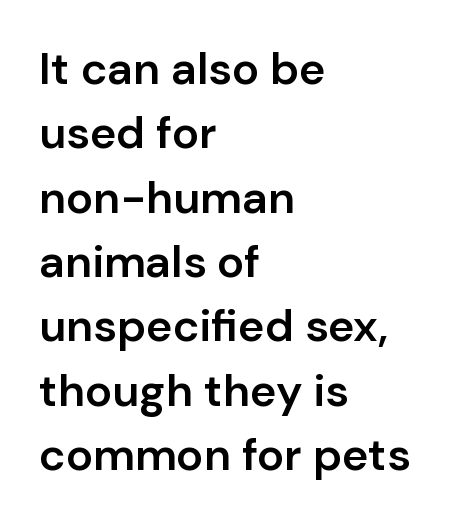
Spacing verdict: proportional, widths tailored to each character. In terms of letterspacing, this is plain default setting. Ordinary non-slanted type is in use. The strokes are fattened partway — semibold, not bold. The glyphs are unaccompanied by any horizontal stroke below them. These lines sit exactly where default settings would place them.
